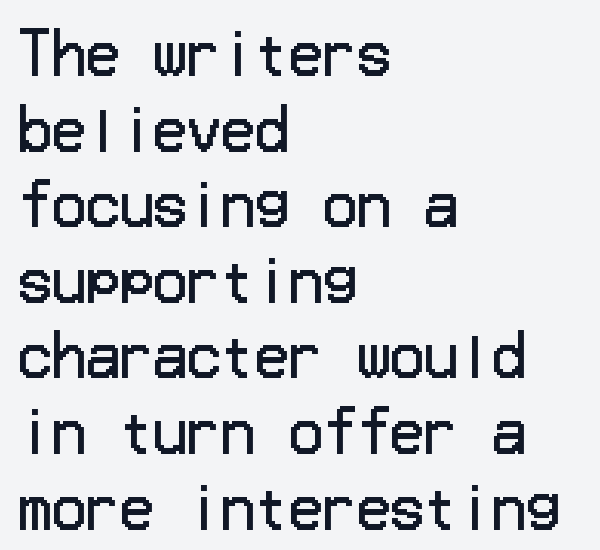
{"serif": "no", "italic": "no", "bold": "no", "weight": "regular", "width": "normal", "stroke_contrast": "low", "x_height": "medium", "underline": "no", "align": "left", "line_spacing": "normal", "line_spacing_ratio": 1.35, "letter_spacing": "normal", "letter_spacing_em": 0.0, "glyph_px": 56}
